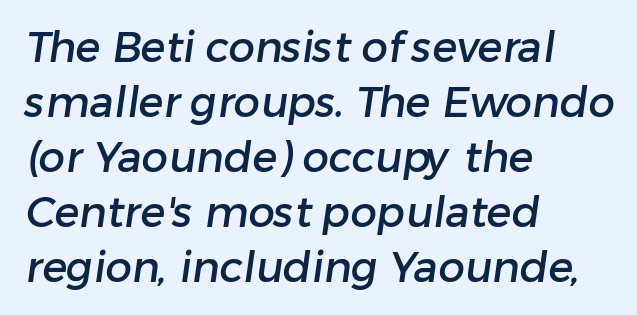
{"serif": "no", "width": "normal", "stroke_contrast": "low", "x_height": "medium", "monospaced": "no", "underline": "no", "align": "left", "line_spacing": "normal", "line_spacing_ratio": 1.31, "letter_spacing": "normal", "letter_spacing_em": 0.0, "glyph_px": 42}
